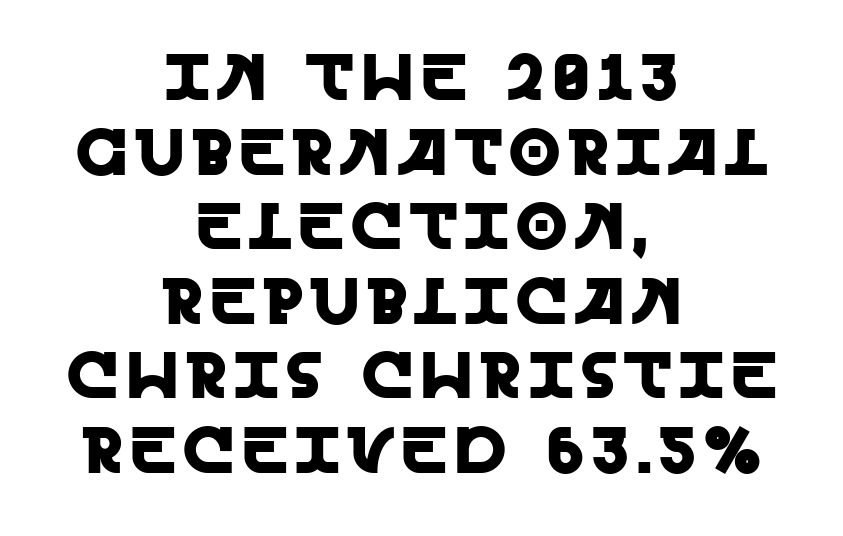
{"serif": "no", "italic": "no", "width": "normal", "x_height": "large", "monospaced": "no", "underline": "no", "align": "center", "line_spacing": "tight", "line_spacing_ratio": 1.13, "glyph_px": 66}
